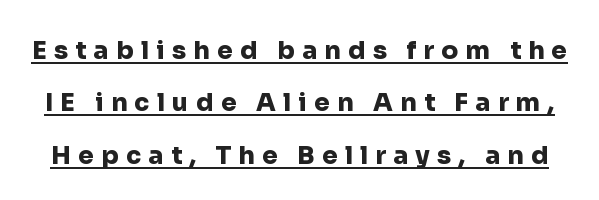
Q: Is the text bold? A: Yes.
Q: Is the text italic (slanted)? A: No, it is upright.
Q: Is the text underlined? A: Yes.
Q: Is the spacing between letters normal or unusually wide? A: Unusually wide.
Q: Is the spacing between lines tight, normal or loose? A: Loose.
